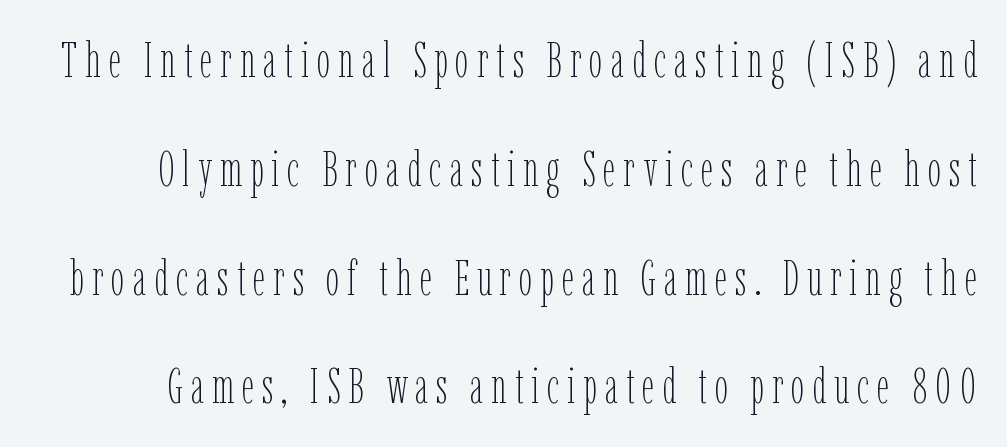
Q: Is the text bold? A: No.
Q: Is the text italic (slanted)? A: No, it is upright.
Q: Is the text underlined? A: No.
Q: Is the spacing between lines tight, normal or loose? A: Loose.
Q: Width (condensed, normal, or wide)? A: Condensed.
Q: Stroke contrast? A: Low.
Q: x-height? A: Medium.
Q: Monospaced? A: No.
